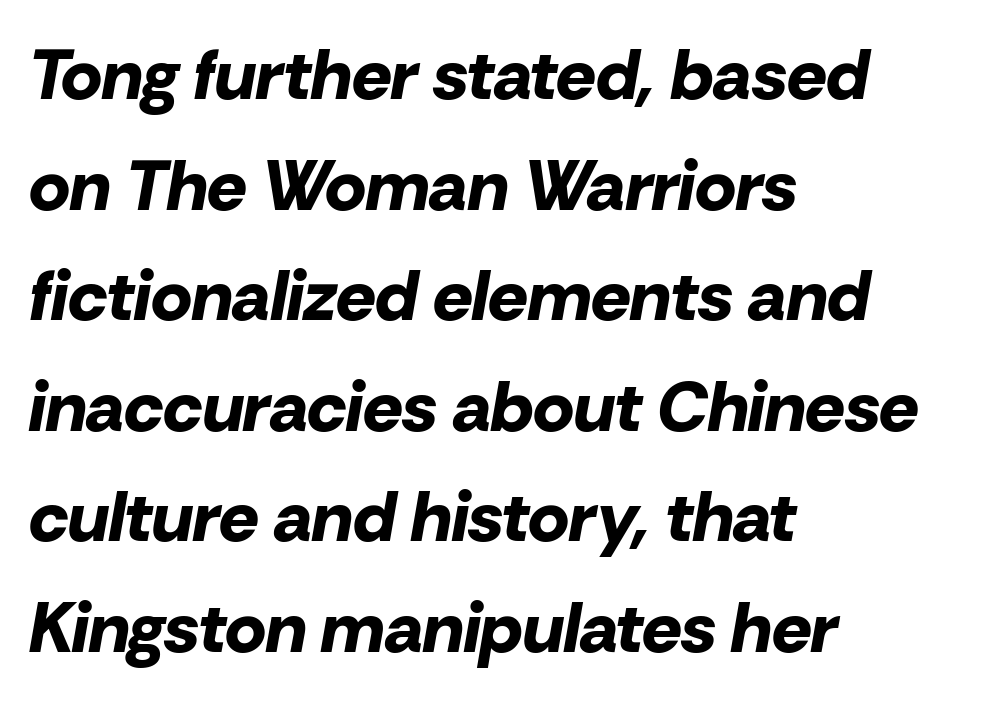
Q: Is the text bold? A: Yes.
Q: Is the text italic (slanted)? A: Yes, it leans right by about 10 degrees.
Q: Is the text underlined? A: No.
Q: How is the paragraph aligned? A: Left-aligned.
Q: Is the spacing between letters normal or unusually wide? A: Normal.
Q: Is the spacing between lines tight, normal or loose? A: Normal.
Q: Width (condensed, normal, or wide)? A: Normal.
Q: Stroke contrast? A: Low.
Q: x-height? A: Medium.
Q: Monospaced? A: No.
